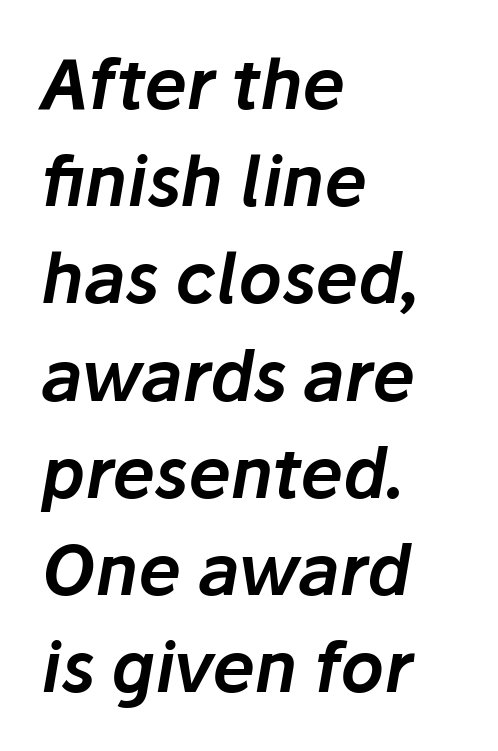
{"italic": "yes", "lean": "right", "slant_degrees": 10, "width": "normal", "stroke_contrast": "low", "x_height": "medium", "monospaced": "no", "underline": "no", "align": "left", "line_spacing": "normal", "line_spacing_ratio": 1.43, "letter_spacing": "normal", "letter_spacing_em": 0.0, "glyph_px": 68}
